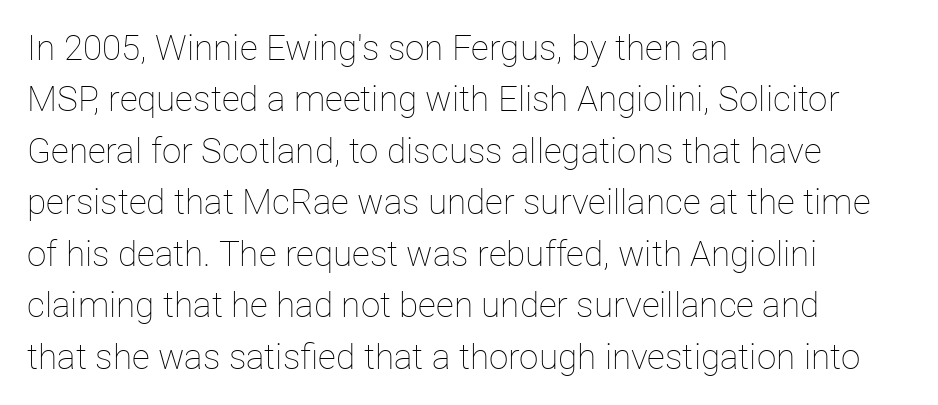
Q: Is the text bold? A: No.
Q: Is the text italic (slanted)? A: No, it is upright.
Q: Is the text underlined? A: No.
Q: How is the paragraph aligned? A: Left-aligned.
Q: Is the spacing between letters normal or unusually wide? A: Normal.
Q: Is the spacing between lines tight, normal or loose? A: Normal.
Q: Width (condensed, normal, or wide)? A: Normal.
Q: Stroke contrast? A: Low.
Q: x-height? A: Medium.
Q: Monospaced? A: No.
